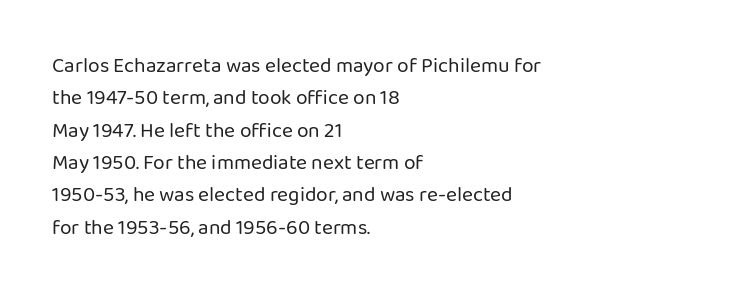
{"italic": "no", "bold": "no", "underline": "no", "align": "left", "line_spacing": "normal", "line_spacing_ratio": 1.54, "letter_spacing": "normal", "letter_spacing_em": 0.0, "glyph_px": 21}
